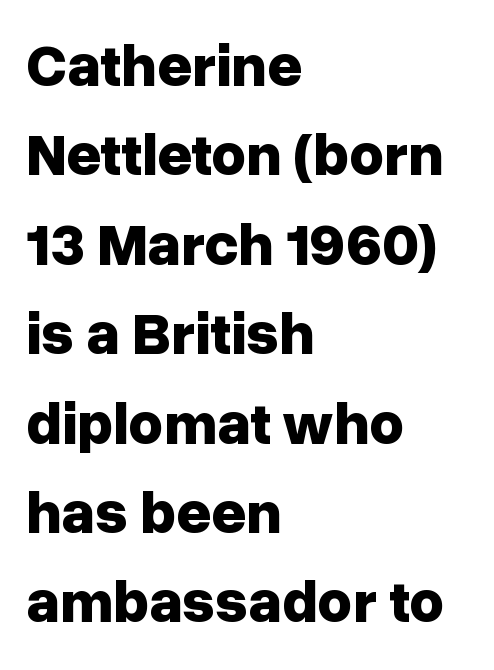
Q: Is the text bold? A: Yes.
Q: Is the text italic (slanted)? A: No, it is upright.
Q: Is the typeface a serif or a sans-serif typeface? A: Sans-serif.
Q: Is the text underlined? A: No.
Q: How is the paragraph aligned? A: Left-aligned.
Q: Is the spacing between letters normal or unusually wide? A: Normal.
Q: Is the spacing between lines tight, normal or loose? A: Normal.
Q: Width (condensed, normal, or wide)? A: Normal.
Q: Stroke contrast? A: Low.
Q: x-height? A: Medium.
Q: Monospaced? A: No.
